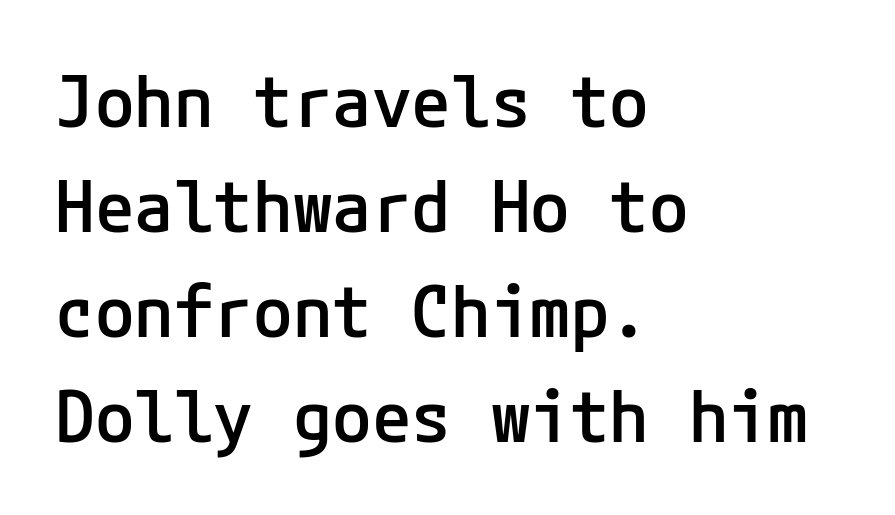
Type style note: lacks serifs. This sample uses an upright cut, with every glyph sitting square on the baseline. The block of text has a typical density, with ordinary space between rows. The zone under the glyphs is completely vacant.
